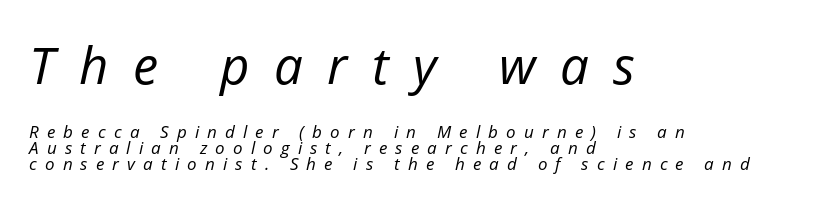
The image shows 51 px regular-weight type, italic (leaning right); set left-aligned, tight line spacing (0.96x), unusually wide letter spacing (+0.48 em), not underlined; the first (top) block is 3.0x larger; low stroke contrast and a medium x-height.
